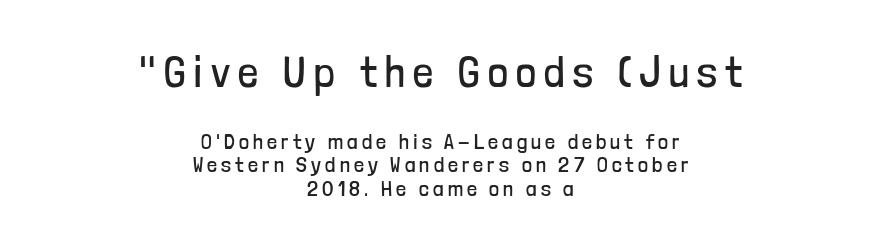
The image shows 44 px regular-weight, condensed sans-serif type, upright; set centered, tight line spacing (1.08x), not underlined; the first (top) block is 2.0x larger; low stroke contrast and a medium x-height.
